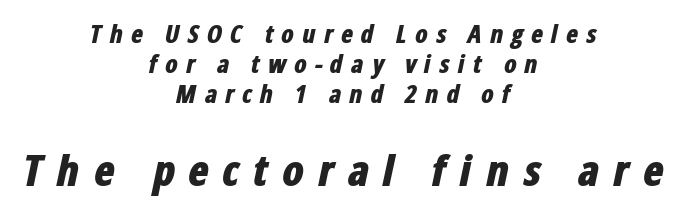
Caption: expanded tracking, letters set apart. If you drew a line through each stem, it would be angled. The following chunk of copy outweighs the initial chunk in type size. The sample has been set heavy, in full bold.
